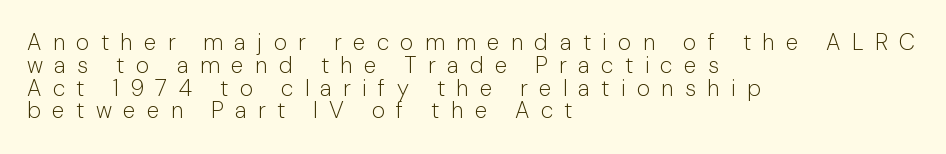
{"italic": "no", "bold": "no", "underline": "no", "align": "left", "line_spacing": "tight", "line_spacing_ratio": 0.99, "letter_spacing": "wide", "letter_spacing_em": 0.49, "glyph_px": 23}
